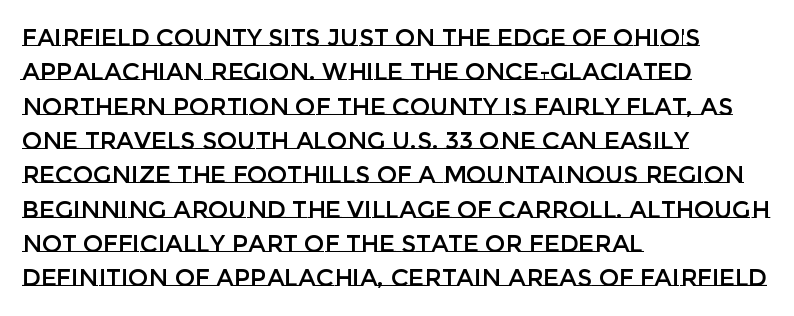
Q: Is the text italic (slanted)? A: No, it is upright.
Q: Is the text underlined? A: No.
Q: How is the paragraph aligned? A: Left-aligned.
Q: Is the spacing between letters normal or unusually wide? A: Normal.
Q: Is the spacing between lines tight, normal or loose? A: Normal.
